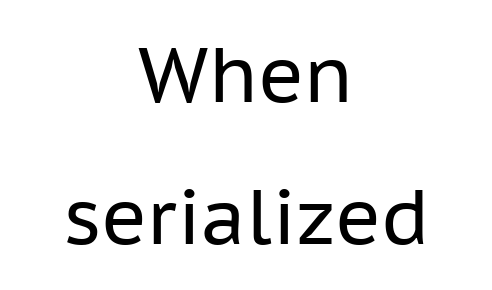
The image shows 77 px regular-weight sans-serif type, upright; set centered, line spacing 1.85x, normal letter spacing, not underlined; low stroke contrast and a medium x-height.
